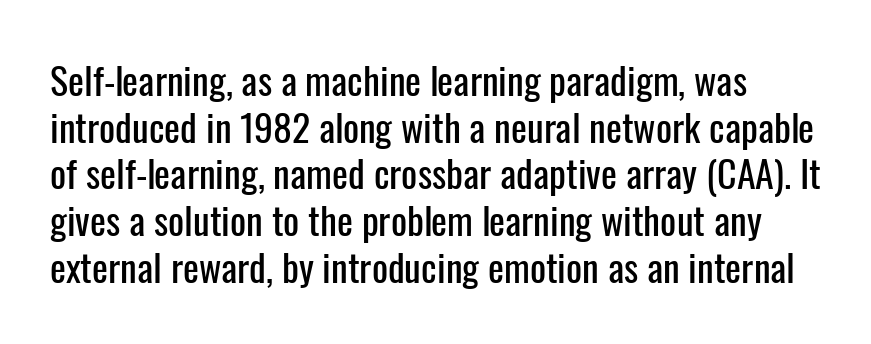
The image shows 38 px condensed sans-serif type, upright; set line spacing 1.23x, normal letter spacing, not underlined; low stroke contrast and a medium x-height.
